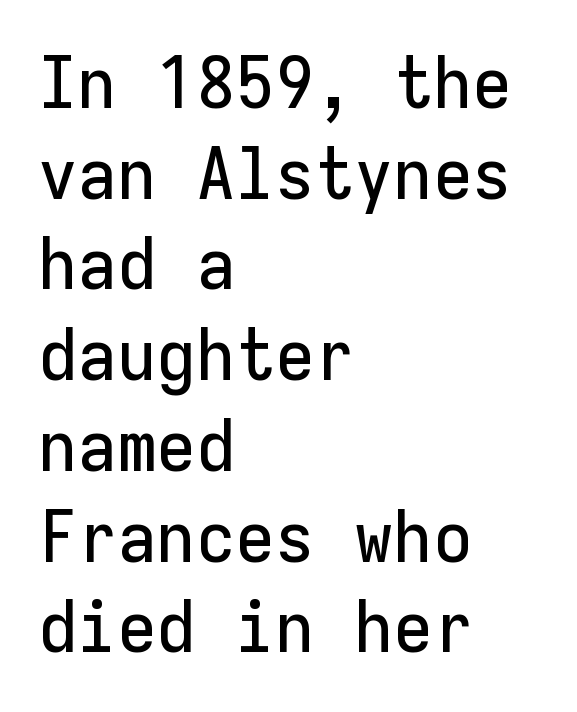
The image shows 72 px sans-serif type, upright, monospaced; set left-aligned, normal line spacing (1.26x), normal letter spacing, not underlined; low stroke contrast and a medium x-height.
